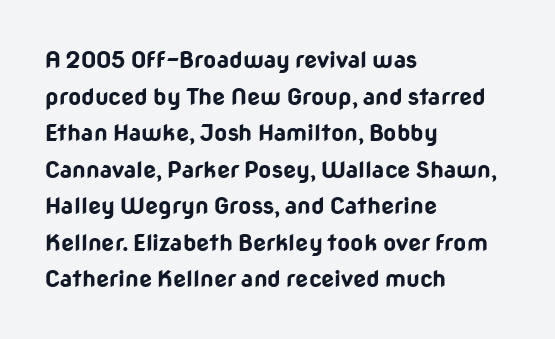
Q: Is the text bold? A: Yes.
Q: Is the text italic (slanted)? A: No, it is upright.
Q: Is the text underlined? A: No.
Q: How is the paragraph aligned? A: Left-aligned.
Q: Is the spacing between letters normal or unusually wide? A: Normal.
Q: Is the spacing between lines tight, normal or loose? A: Normal.
